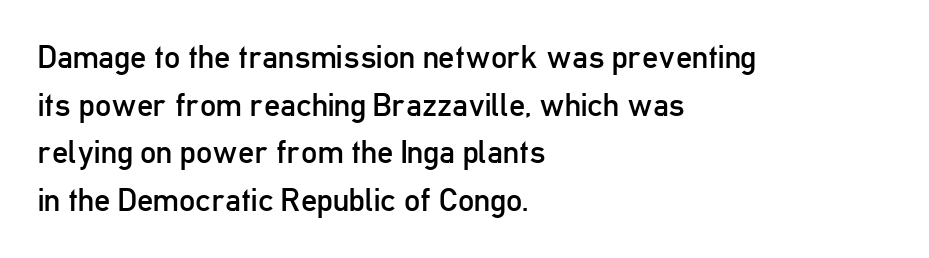
Visually the block forms a straight wall on the left and a jagged coastline on the right. Spacing verdict: proportional, widths tailored to each character. The font is comparable to plain body text, perhaps lighter. These lines keep a tight, regular rhythm from letter to letter. I'd call this a sans setting — the letters go barefoot. A typesetter would call this leading conventional body-copy spacing.
